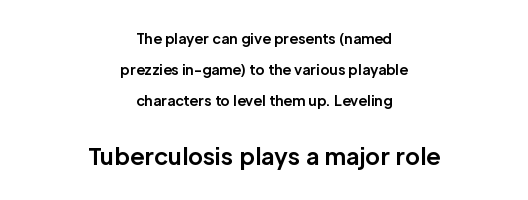
Typeset on center — no edge is straight. Strokes here are thick enough to call this a true bold. Larger block? The one below; the one above is distinctly smaller. Ascenders rise straight up at ninety degrees. A typesetter would call this zero additional tracking. Interline gaps are noticeably wide in this sample.
